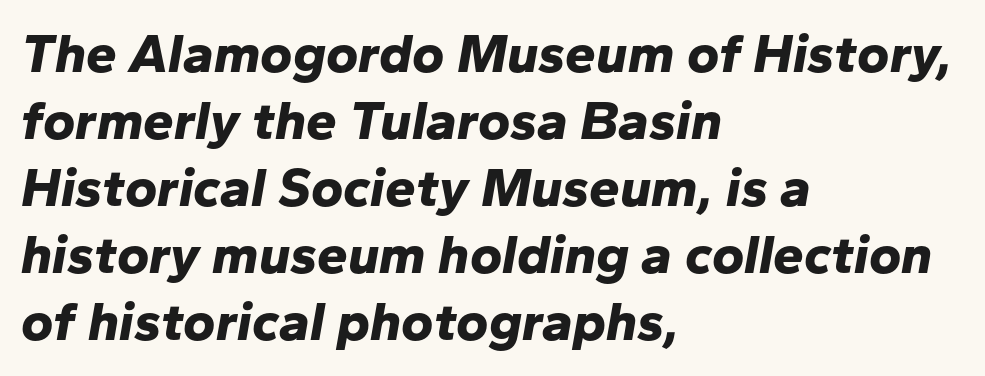
Q: Is the text bold? A: Yes.
Q: Is the text italic (slanted)? A: Yes, it leans right by about 10 degrees.
Q: Is the text underlined? A: No.
Q: How is the paragraph aligned? A: Left-aligned.
Q: Is the spacing between letters normal or unusually wide? A: Normal.
Q: Width (condensed, normal, or wide)? A: Normal.
Q: Stroke contrast? A: Low.
Q: x-height? A: Medium.
Q: Monospaced? A: No.
